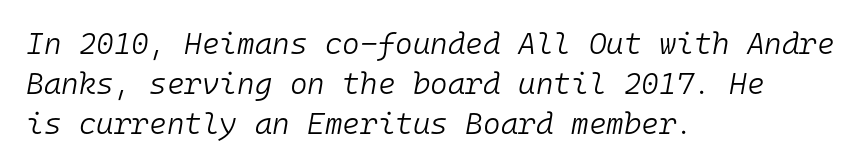
{"italic": "yes", "lean": "right", "slant_degrees": 10, "bold": "no", "weight": "light", "width": "normal", "stroke_contrast": "low", "x_height": "medium", "monospaced": "yes", "underline": "no", "align": "left", "line_spacing": "normal", "line_spacing_ratio": 1.33, "letter_spacing": "normal", "letter_spacing_em": 0.0, "glyph_px": 30}
